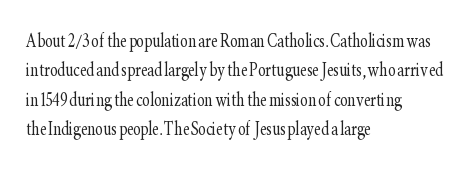
{"italic": "no", "bold": "no", "underline": "no", "align": "left", "line_spacing": "normal", "line_spacing_ratio": 1.28, "letter_spacing": "normal", "letter_spacing_em": 0.0, "glyph_px": 23}
